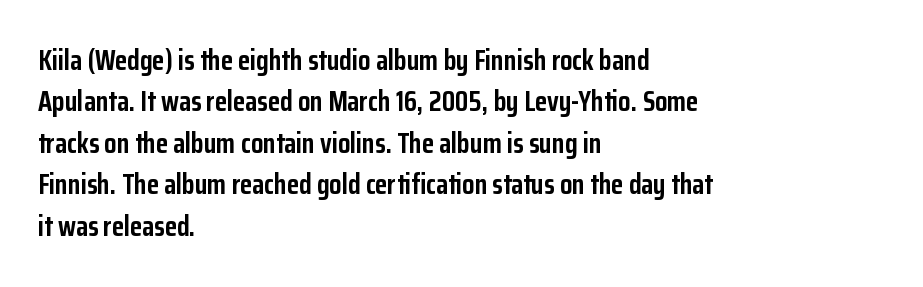
The vertical gap from one line to the next is medium. If you drew a ruler down the left edge, every line would touch it. You could call the tracking neutral — neither tight nor loose. Has an underline been added? It has not. No italicization has been applied; the sample stays upright.
